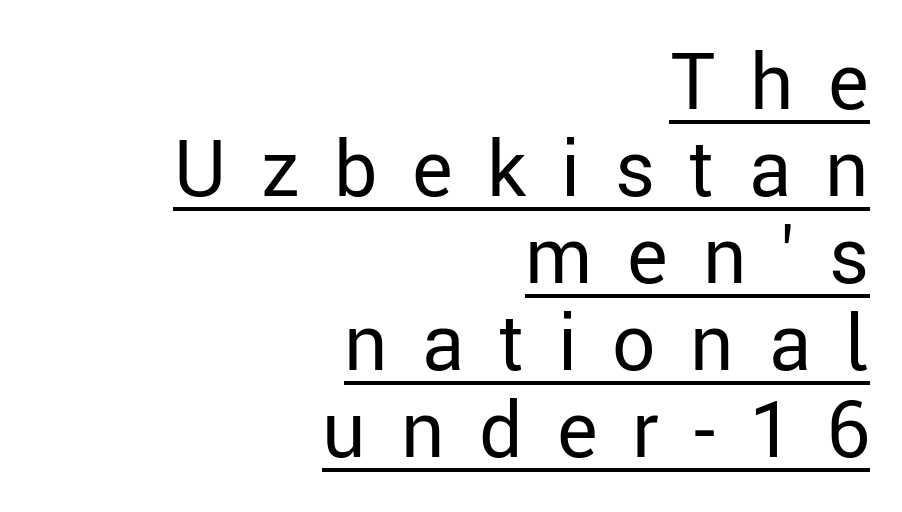
{"serif": "no", "italic": "no", "bold": "no", "weight": "regular", "width": "normal", "stroke_contrast": "low", "x_height": "medium", "monospaced": "no", "underline": "yes", "align": "right", "line_spacing": "tight", "line_spacing_ratio": 1.13, "letter_spacing": "wide", "letter_spacing_em": 0.45, "glyph_px": 77}
